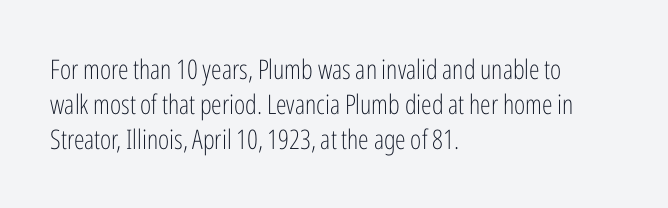
Style check: upright. Plain, unruled lines of type. The paragraph has a hard left edge and a soft right edge. This rendering leaves character spacing at its baseline value. A typesetter would call this leading conventional body-copy spacing. These glyphs show unthickened strokes, regular width or finer.
